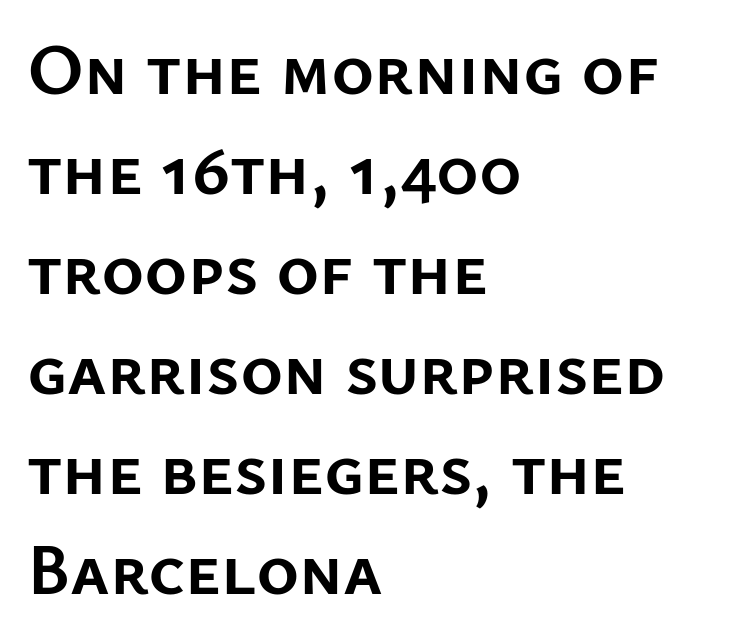
{"serif": "no", "italic": "no", "bold": "yes", "weight": "semibold", "width": "normal", "stroke_contrast": "low", "x_height": "medium", "monospaced": "no", "underline": "no", "align": "left", "line_spacing": "normal", "line_spacing_ratio": 1.37, "letter_spacing": "normal", "letter_spacing_em": 0.0, "glyph_px": 73}
